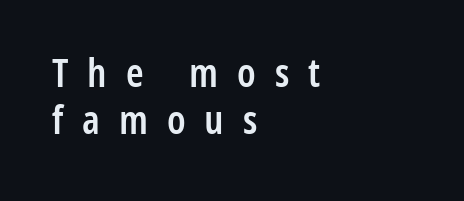
Q: Is the text bold? A: Semi-bold.
Q: Is the text italic (slanted)? A: No, it is upright.
Q: Is the typeface a serif or a sans-serif typeface? A: Sans-serif.
Q: Is the text underlined? A: No.
Q: How is the paragraph aligned? A: Left-aligned.
Q: Is the spacing between letters normal or unusually wide? A: Unusually wide.
Q: Width (condensed, normal, or wide)? A: Condensed.
Q: Stroke contrast? A: Low.
Q: x-height? A: Medium.
Q: Monospaced? A: No.
